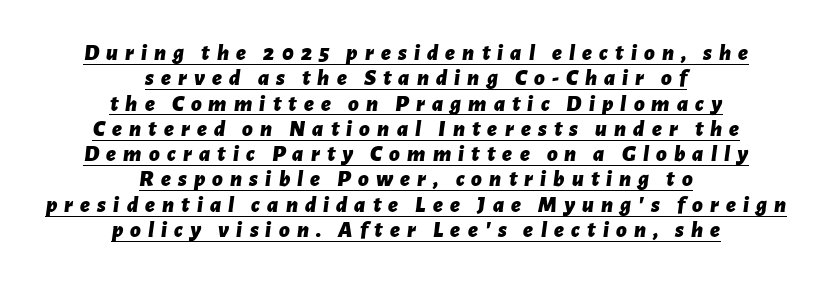
The image shows 23 px bold type, italic (leaning right); set centered, tight line spacing (1.1x), unusually wide letter spacing (+0.31 em), underlined.
